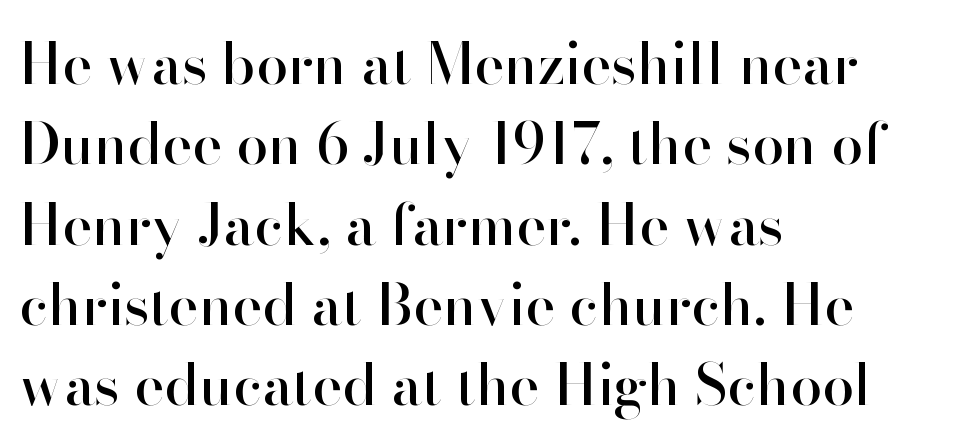
Check the space under the baseline: it is left empty. Words appear dense and cohesive because spacing is normal. The passage shown stacks its lines at a standard gap. Varying glyph widths throughout — classic text-font behaviour.
